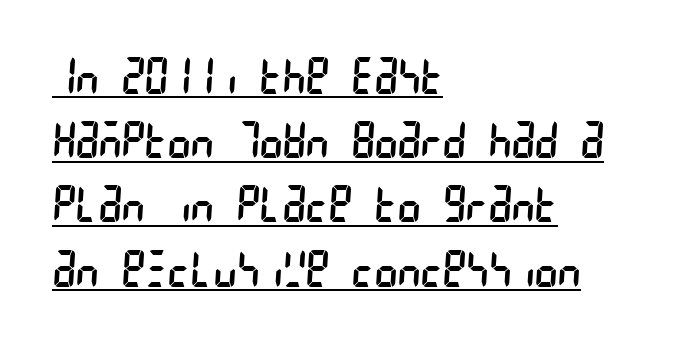
{"serif": "no", "bold": "no", "weight": "regular", "width": "condensed", "stroke_contrast": "low", "x_height": "large", "underline": "yes", "align": "left", "line_spacing": "normal", "line_spacing_ratio": 1.31, "letter_spacing": "normal", "letter_spacing_em": 0.0, "glyph_px": 49}
